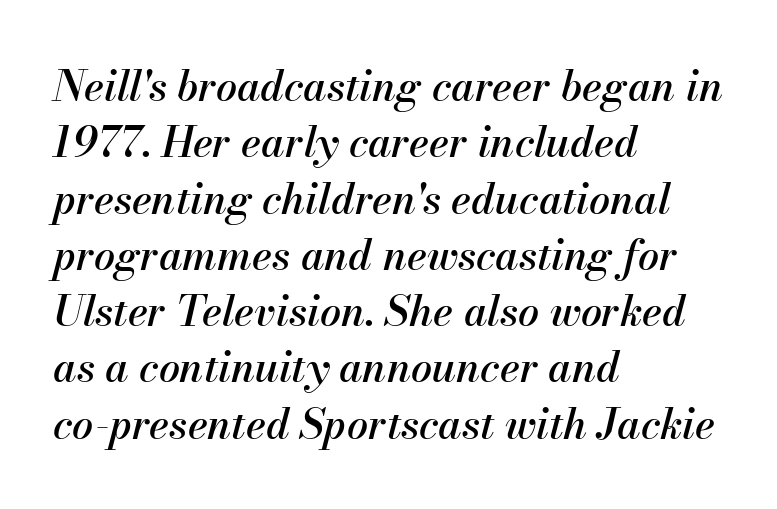
{"italic": "yes", "lean": "right", "slant_degrees": 13, "width": "normal", "stroke_contrast": "medium", "x_height": "small", "monospaced": "no", "underline": "no", "align": "left", "line_spacing": "normal", "line_spacing_ratio": 1.34, "letter_spacing": "normal", "letter_spacing_em": 0.0, "glyph_px": 42}
